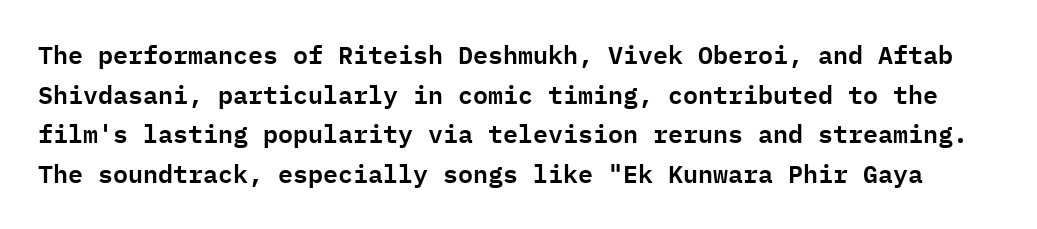
When letters stand straight like this, we call the style roman or upright. Honestly, there is no underline to notice here at all. Nothing unusual about the tracking: characters are spaced as the font intends. How would I describe the line gaps? Plain and ordinary.
